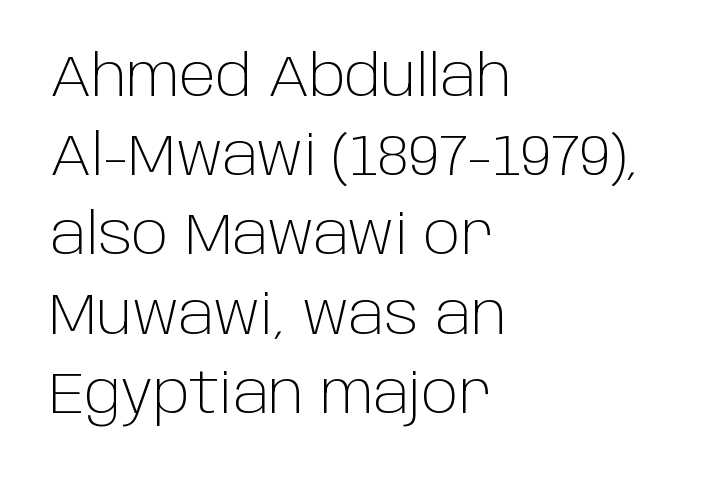
Q: Is the text bold? A: No.
Q: Is the text italic (slanted)? A: No, it is upright.
Q: Is the typeface a serif or a sans-serif typeface? A: Sans-serif.
Q: Is the text underlined? A: No.
Q: How is the paragraph aligned? A: Left-aligned.
Q: Is the spacing between letters normal or unusually wide? A: Normal.
Q: Is the spacing between lines tight, normal or loose? A: Normal.
Q: Width (condensed, normal, or wide)? A: Normal.
Q: Stroke contrast? A: Low.
Q: x-height? A: Large.
Q: Monospaced? A: No.
